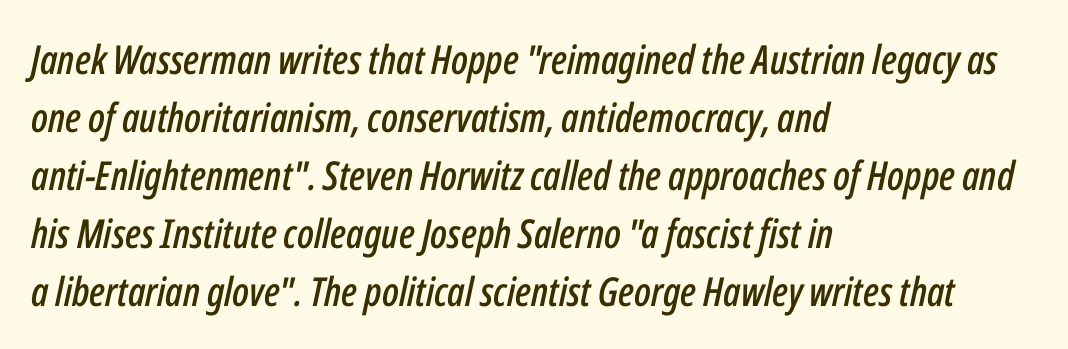
The image shows 40 px condensed type, italic (leaning right); set left-aligned, normal line spacing (1.45x), normal letter spacing, not underlined; low stroke contrast and a medium x-height.
